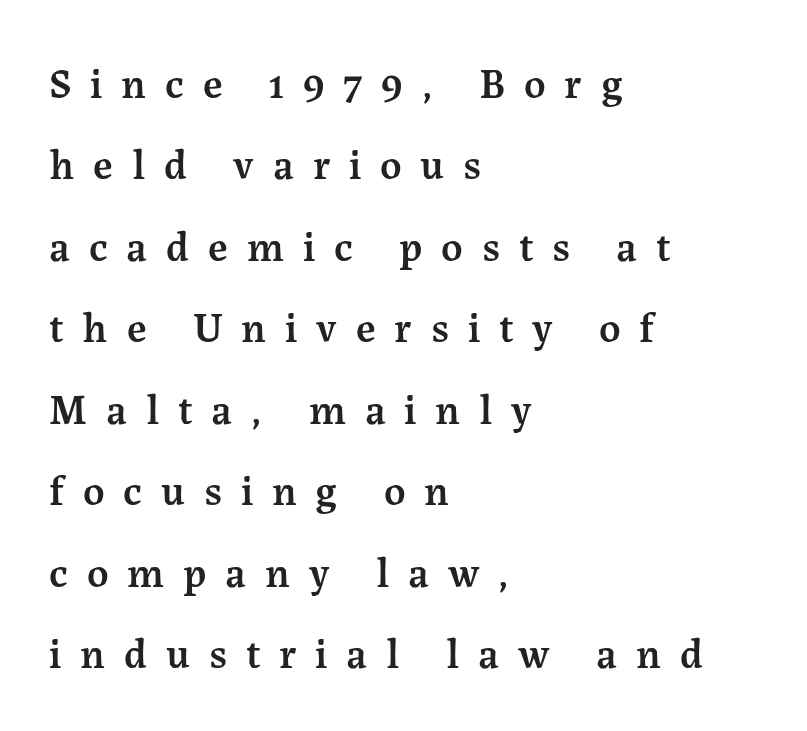
The image shows 42 px semibold serif type, upright; set left-aligned, loose line spacing (1.94x), unusually wide letter spacing (+0.45 em), not underlined; medium stroke contrast and a medium x-height.
